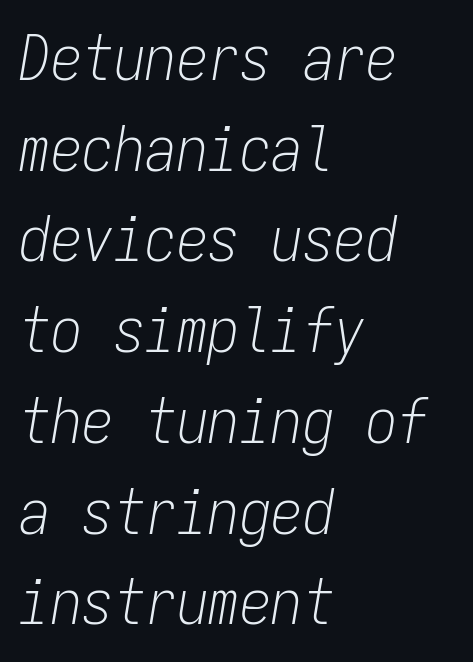
{"italic": "yes", "lean": "right", "slant_degrees": 9, "bold": "no", "weight": "light", "width": "condensed", "stroke_contrast": "low", "x_height": "medium", "monospaced": "yes", "underline": "no", "align": "left", "line_spacing": "normal", "line_spacing_ratio": 1.44, "letter_spacing": "normal", "letter_spacing_em": 0.0, "glyph_px": 63}
